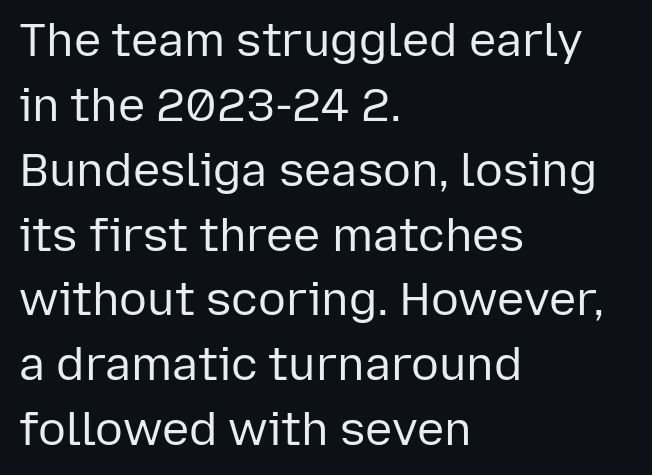
The image shows 46 px regular-weight sans-serif type, upright; set left-aligned, normal line spacing (1.41x), normal letter spacing, not underlined; low stroke contrast and a medium x-height.
